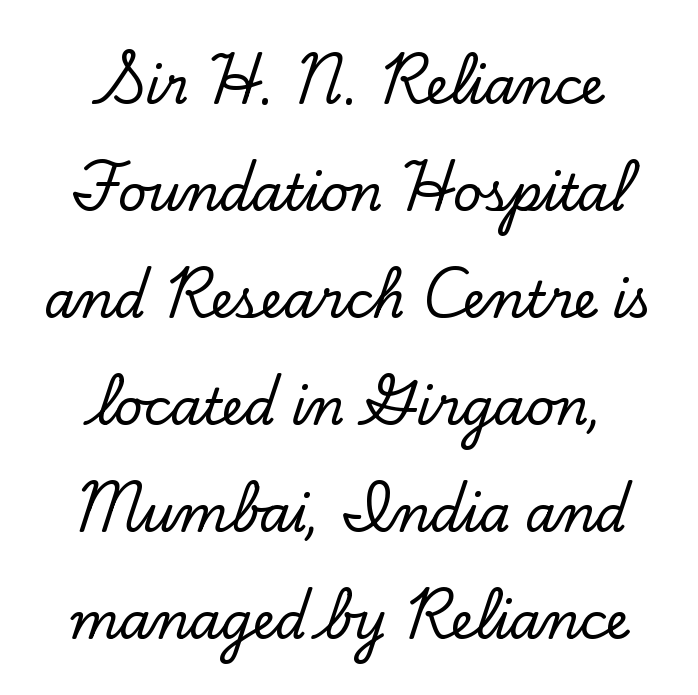
Q: Is the text italic (slanted)? A: Yes.
Q: Is the typeface a serif or a sans-serif typeface? A: Serif.
Q: Is the text underlined? A: No.
Q: How is the paragraph aligned? A: Centered.
Q: Is the spacing between letters normal or unusually wide? A: Normal.
Q: Is the spacing between lines tight, normal or loose? A: Loose.
Q: Width (condensed, normal, or wide)? A: Normal.
Q: Stroke contrast? A: Low.
Q: x-height? A: Small.
Q: Monospaced? A: No.
